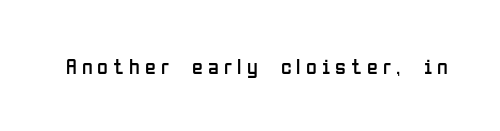
Substantial extra tracking has been applied to these lines. Each row of text sits above clean, open space. Nothing heavy about these letters — not bold at all. Ordinary non-slanted type is in use.
